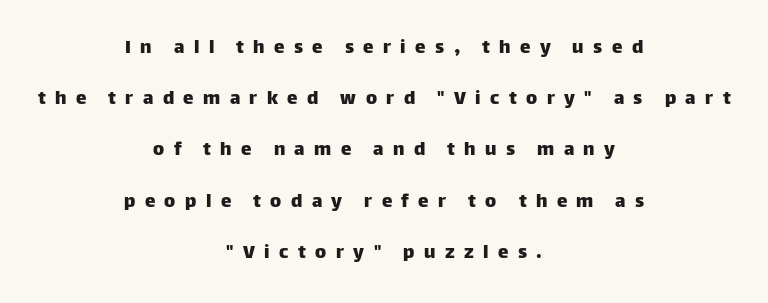
This rendering uses center alignment, leaving both contours irregular but symmetric. You could fit nearly another row in the gap between these rows. The type is letterspaced generously, with wide tracking. Ordinary non-slanted type is in use. Descender tails drop into unmarked territory.
